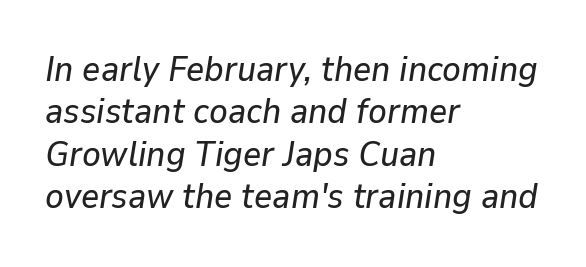
{"italic": "yes", "lean": "right", "slant_degrees": 9, "width": "normal", "stroke_contrast": "low", "x_height": "medium", "monospaced": "no", "underline": "no", "align": "left", "line_spacing_ratio": 1.21, "letter_spacing": "normal", "letter_spacing_em": 0.0, "glyph_px": 35}
